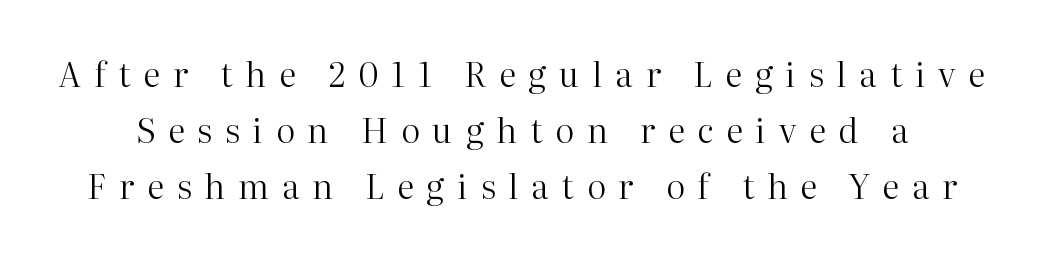
{"serif": "yes", "italic": "no", "bold": "no", "weight": "regular", "width": "normal", "stroke_contrast": "high", "x_height": "medium", "monospaced": "no", "underline": "no", "line_spacing": "normal", "line_spacing_ratio": 1.65, "letter_spacing": "wide", "letter_spacing_em": 0.38, "glyph_px": 34}
